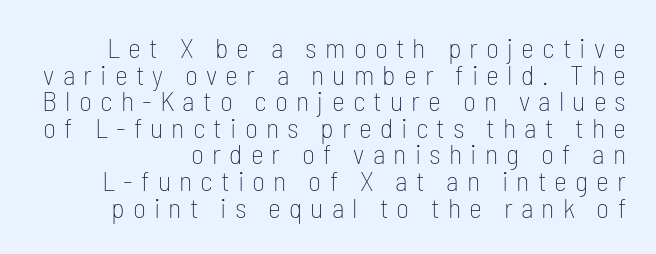
{"serif": "no", "italic": "no", "bold": "no", "weight": "thin", "width": "condensed", "stroke_contrast": "low", "x_height": "medium", "monospaced": "no", "underline": "no", "align": "right", "line_spacing": "tight", "line_spacing_ratio": 0.95, "letter_spacing": "wide", "letter_spacing_em": 0.29, "glyph_px": 28}
